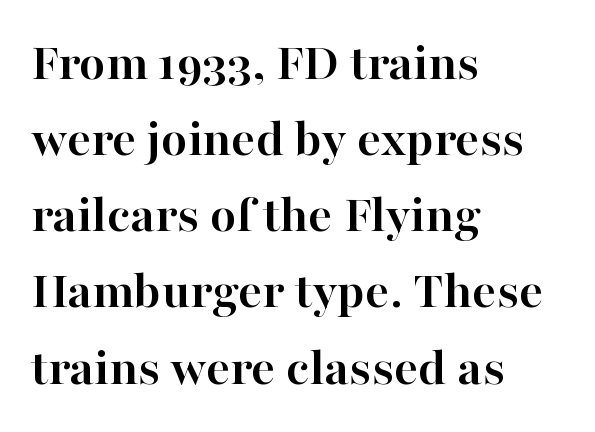
Q: Is the text bold? A: Yes.
Q: Is the text italic (slanted)? A: No, it is upright.
Q: Is the typeface a serif or a sans-serif typeface? A: Serif.
Q: Is the text underlined? A: No.
Q: How is the paragraph aligned? A: Left-aligned.
Q: Is the spacing between letters normal or unusually wide? A: Normal.
Q: Is the spacing between lines tight, normal or loose? A: Normal.
Q: Width (condensed, normal, or wide)? A: Normal.
Q: Stroke contrast? A: High.
Q: x-height? A: Medium.
Q: Monospaced? A: No.
